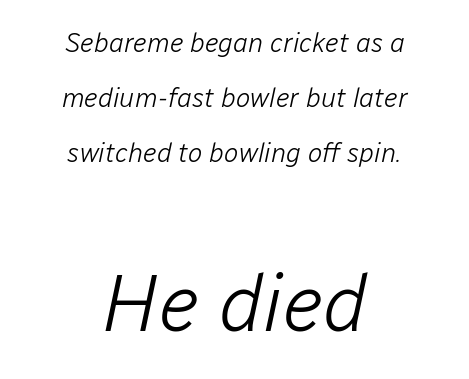
Do the characters align in a grid? No, the font is proportional. If you squint, the bottom block still reads clearly — it's the larger of the two. The gaps between neighbouring characters are ordinary and unremarkable. Compared with ordinary roman type, these characters are visibly tilted.
